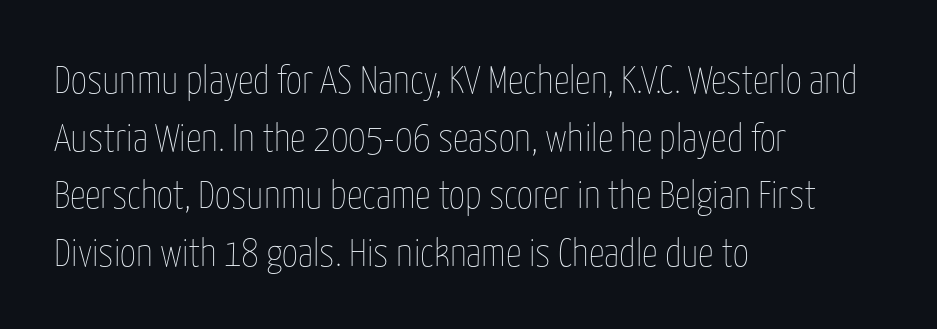
The image shows 39 px thin, condensed type, upright; set left-aligned, normal line spacing (1.48x), normal letter spacing, not underlined; low stroke contrast and a medium x-height.
